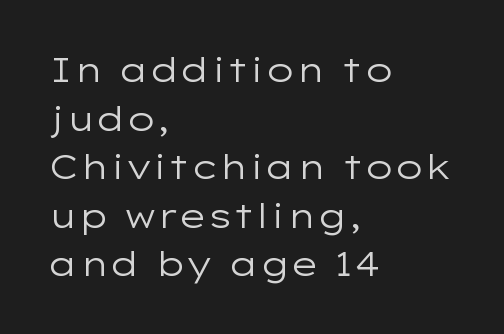
The image shows 34 px regular-weight, wide sans-serif type, upright; set left-aligned, normal line spacing (1.43x), normal letter spacing, not underlined; low stroke contrast and a medium x-height.
